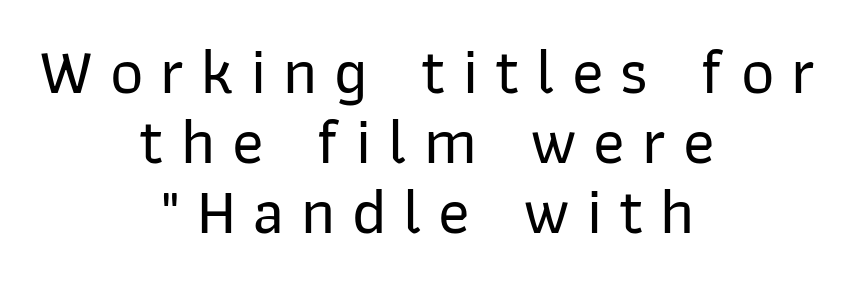
The image shows 65 px sans-serif type, upright; set centered, tight line spacing (1.08x), unusually wide letter spacing (+0.26 em), not underlined; low stroke contrast and a medium x-height.
